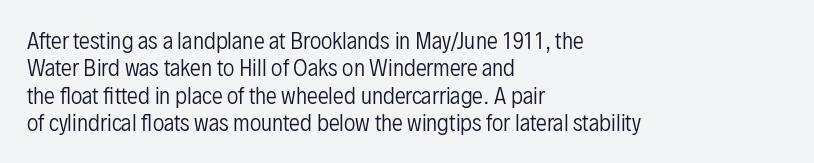
The image shows 22 px text type, upright; set left-aligned, line spacing 1.24x, normal letter spacing, not underlined.
